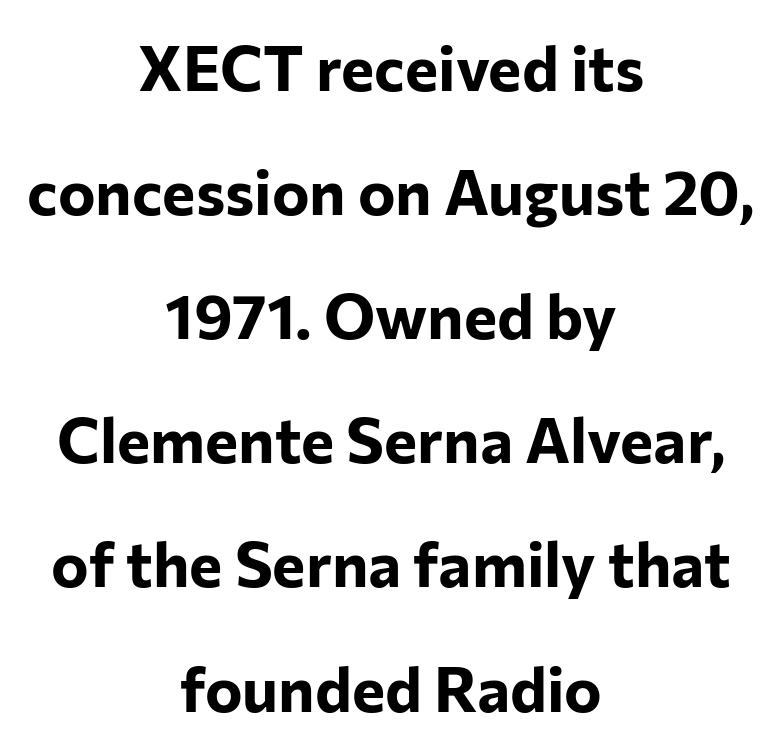
{"serif": "no", "italic": "no", "bold": "yes", "weight": "bold", "width": "normal", "stroke_contrast": "low", "x_height": "medium", "monospaced": "no", "underline": "no", "align": "center", "line_spacing": "loose", "line_spacing_ratio": 1.97, "letter_spacing": "normal", "letter_spacing_em": 0.0, "glyph_px": 63}
